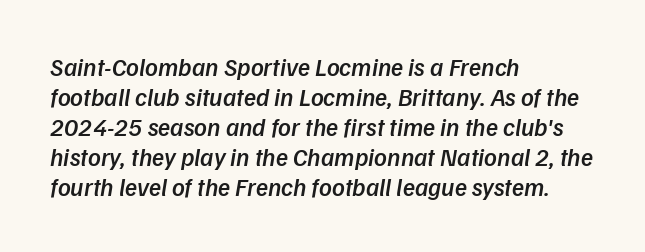
Q: Is the text bold? A: Semi-bold.
Q: Is the text italic (slanted)? A: Yes, it leans right by about 9 degrees.
Q: Is the text underlined? A: No.
Q: How is the paragraph aligned? A: Left-aligned.
Q: Is the spacing between letters normal or unusually wide? A: Normal.
